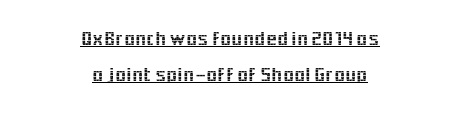
Q: Is the text italic (slanted)? A: No, it is upright.
Q: Is the text underlined? A: Yes.
Q: How is the paragraph aligned? A: Centered.
Q: Is the spacing between letters normal or unusually wide? A: Normal.
